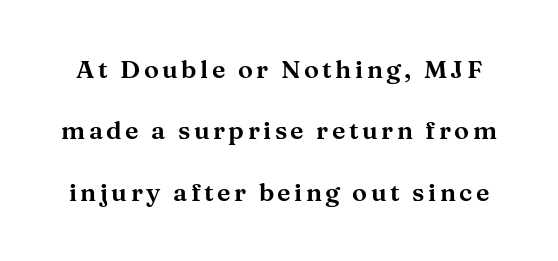
If you drew a line through each stem, it would be perfectly vertical. In terms of leading, this rendering errs on the spacious side. The string is rendered with underlining switched off.
